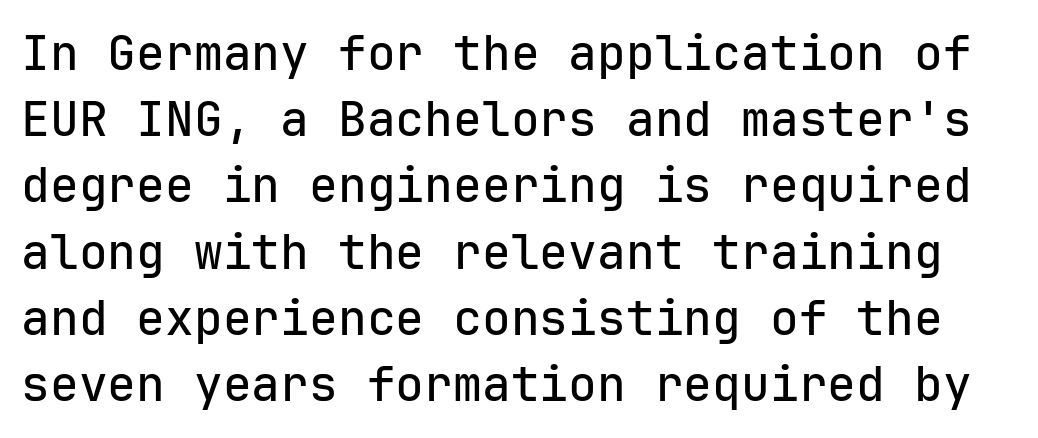
{"serif": "no", "italic": "no", "width": "normal", "stroke_contrast": "low", "x_height": "medium", "monospaced": "yes", "underline": "no", "line_spacing": "normal", "line_spacing_ratio": 1.38, "letter_spacing": "normal", "letter_spacing_em": 0.0, "glyph_px": 48}
